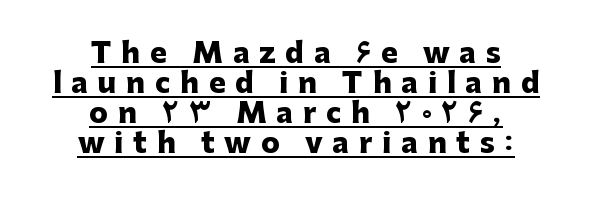
Q: Is the text bold? A: Yes.
Q: Is the text italic (slanted)? A: No, it is upright.
Q: Is the typeface a serif or a sans-serif typeface? A: Sans-serif.
Q: Is the text underlined? A: Yes.
Q: How is the paragraph aligned? A: Centered.
Q: Is the spacing between letters normal or unusually wide? A: Unusually wide.
Q: Is the spacing between lines tight, normal or loose? A: Tight.
Q: Width (condensed, normal, or wide)? A: Normal.
Q: Stroke contrast? A: Low.
Q: x-height? A: Medium.
Q: Monospaced? A: No.
